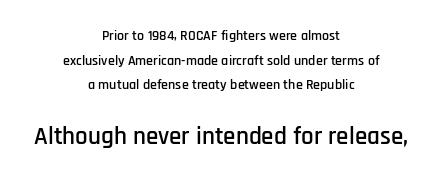
{"italic": "no", "underline": "no", "align": "center", "line_spacing_ratio": 1.76, "letter_spacing": "normal", "letter_spacing_em": 0.0, "larger_block": "second", "size_ratio": 1.79, "glyph_px": 25}
